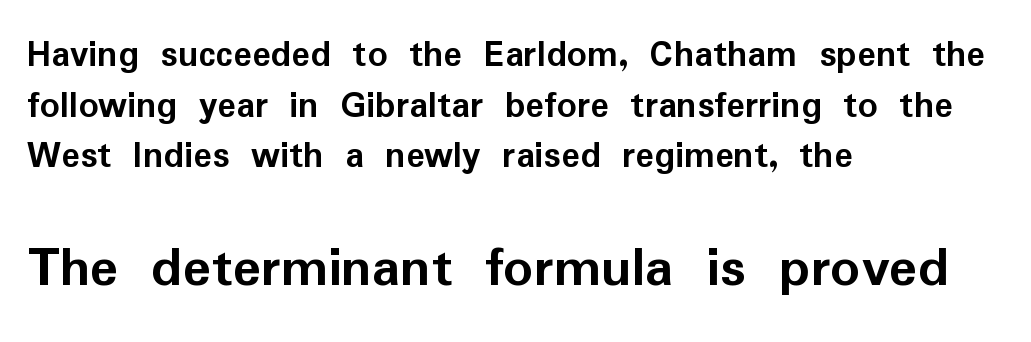
{"serif": "no", "italic": "no", "bold": "yes", "weight": "semibold", "width": "normal", "stroke_contrast": "low", "x_height": "medium", "monospaced": "no", "underline": "no", "align": "left", "line_spacing": "normal", "line_spacing_ratio": 1.3, "letter_spacing": "normal", "letter_spacing_em": 0.0, "larger_block": "second", "size_ratio": 1.51, "glyph_px": 59}
